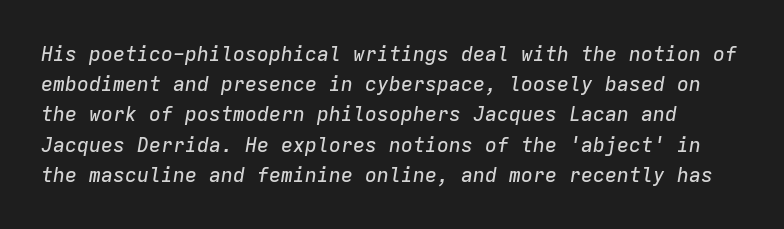
{"italic": "yes", "lean": "right", "slant_degrees": 9, "underline": "no", "line_spacing": "normal", "line_spacing_ratio": 1.51, "letter_spacing": "normal", "letter_spacing_em": 0.0, "glyph_px": 20}
